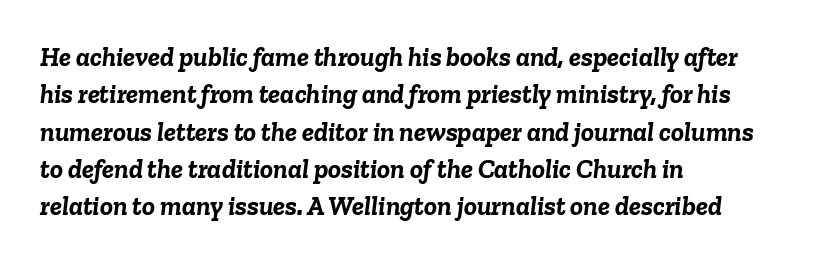
The image shows 27 px bold type, italic (leaning right); set left-aligned, normal line spacing (1.38x), normal letter spacing, not underlined.
